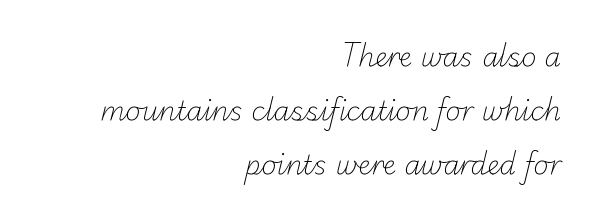
{"bold": "no", "underline": "no", "align": "right", "line_spacing": "loose", "line_spacing_ratio": 2.07, "letter_spacing": "normal", "letter_spacing_em": 0.0, "glyph_px": 26}
